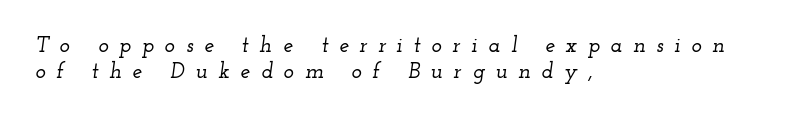
The image shows 22 px text type, italic (leaning right); set left-aligned, line spacing 1.16x, unusually wide letter spacing (+0.49 em), not underlined.
